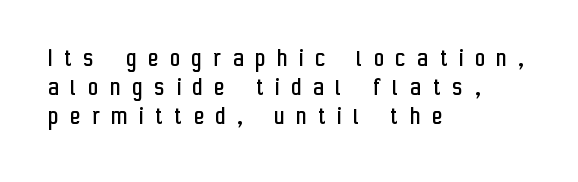
{"italic": "no", "bold": "no", "underline": "no", "align": "left", "line_spacing": "tight", "line_spacing_ratio": 1.07, "letter_spacing": "wide", "letter_spacing_em": 0.45, "glyph_px": 27}
